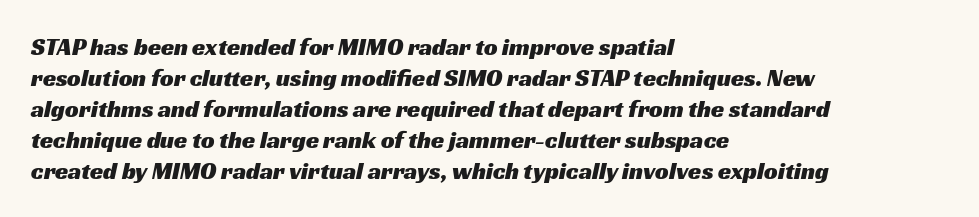
The image shows 24 px text type; set left-aligned, normal line spacing (1.29x), normal letter spacing, not underlined.
